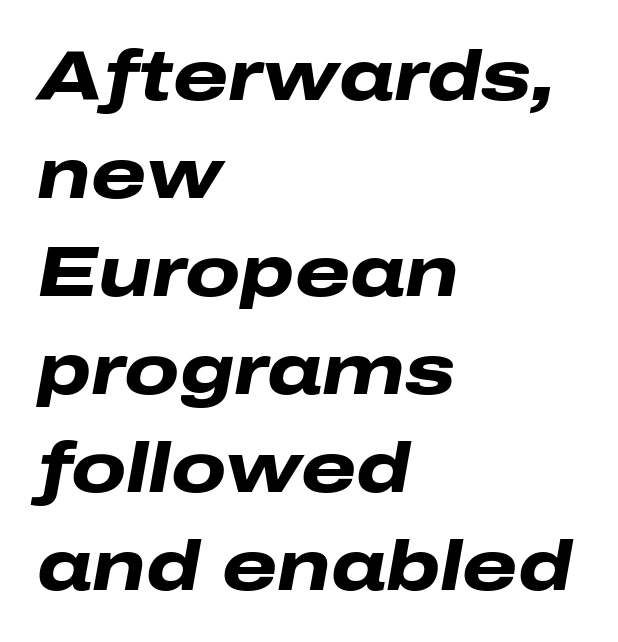
The face used here is rendered with its standard letterfit. Compared with typical paragraphs, the rows here are spaced about the same. Chunky letters — that's bold for sure. The face used here is proportionally spaced, like ordinary book or web type. Style check: oblique.
